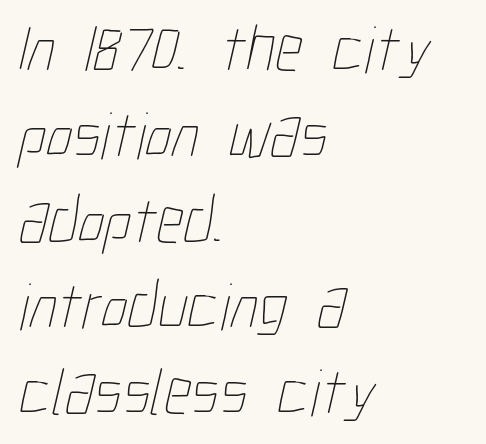
{"bold": "no", "weight": "thin", "width": "condensed", "stroke_contrast": "low", "x_height": "medium", "monospaced": "no", "underline": "no", "align": "left", "line_spacing": "normal", "line_spacing_ratio": 1.28, "letter_spacing": "normal", "letter_spacing_em": 0.0, "glyph_px": 67}
